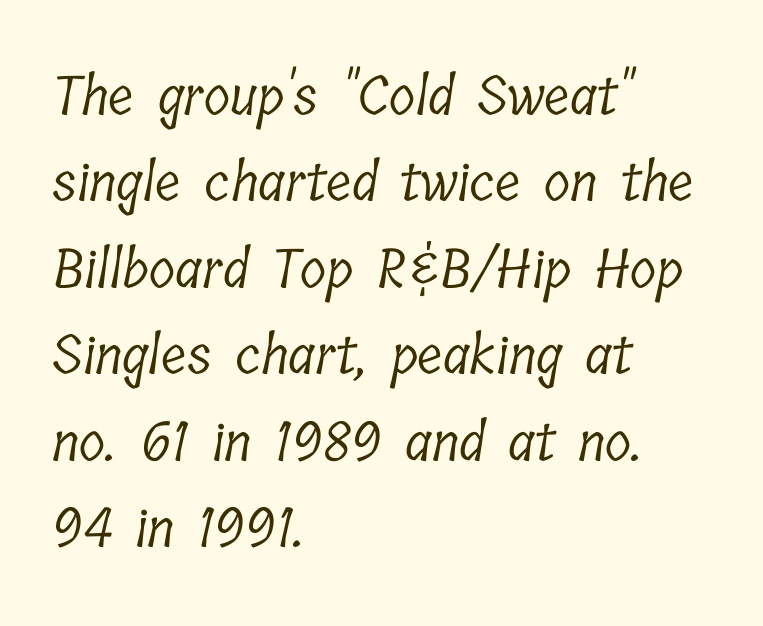
The image shows 54 px light, condensed serif type; set left-aligned, normal line spacing (1.6x), normal letter spacing, not underlined; low stroke contrast and a medium x-height.
